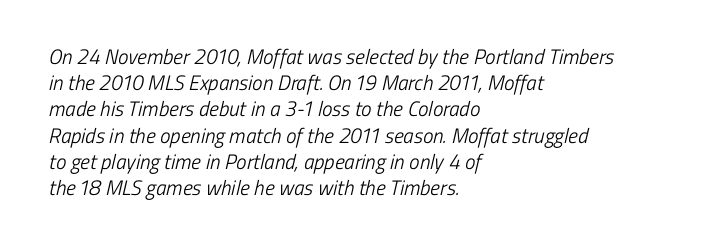
{"bold": "no", "underline": "no", "align": "left", "line_spacing": "normal", "line_spacing_ratio": 1.25, "letter_spacing": "normal", "letter_spacing_em": 0.0, "glyph_px": 21}
